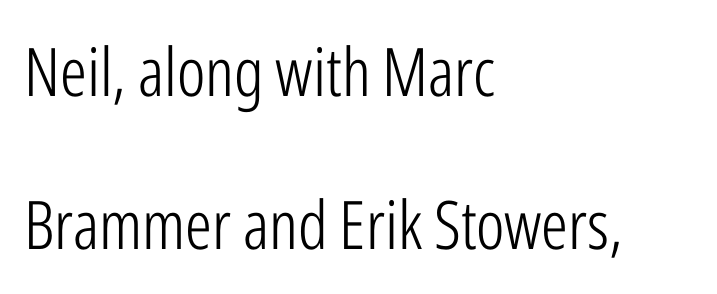
Q: Is the text bold? A: No.
Q: Is the text italic (slanted)? A: No, it is upright.
Q: Is the typeface a serif or a sans-serif typeface? A: Sans-serif.
Q: Is the text underlined? A: No.
Q: How is the paragraph aligned? A: Left-aligned.
Q: Is the spacing between letters normal or unusually wide? A: Normal.
Q: Is the spacing between lines tight, normal or loose? A: Loose.
Q: Width (condensed, normal, or wide)? A: Condensed.
Q: Stroke contrast? A: Low.
Q: x-height? A: Medium.
Q: Monospaced? A: No.
